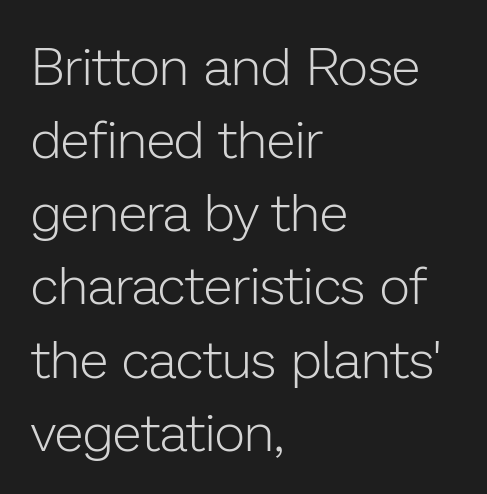
Q: Is the text bold? A: No.
Q: Is the text italic (slanted)? A: No, it is upright.
Q: Is the typeface a serif or a sans-serif typeface? A: Sans-serif.
Q: Is the text underlined? A: No.
Q: How is the paragraph aligned? A: Left-aligned.
Q: Is the spacing between letters normal or unusually wide? A: Normal.
Q: Is the spacing between lines tight, normal or loose? A: Normal.
Q: Width (condensed, normal, or wide)? A: Normal.
Q: Stroke contrast? A: Low.
Q: x-height? A: Medium.
Q: Monospaced? A: No.
